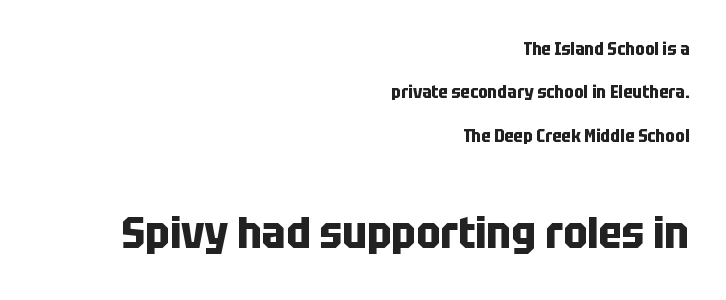
The image shows 45 px bold, condensed sans-serif type, upright; set right-aligned, loose line spacing (2.41x), normal letter spacing, not underlined; the second (bottom) block is 2.5x larger; low stroke contrast and a large x-height.
